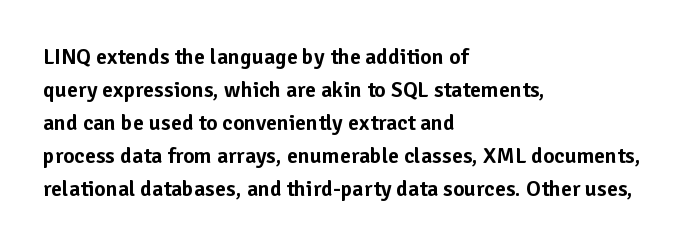
A clean baseline with only descenders dipping below it. Standard letterfit; no display-style spreading of the glyphs. Notice how descenders clear the ascenders below comfortably — that's standard leading. It's the straight-up-and-down kind of type. Does the copy run flush right? No — it runs flush left.
